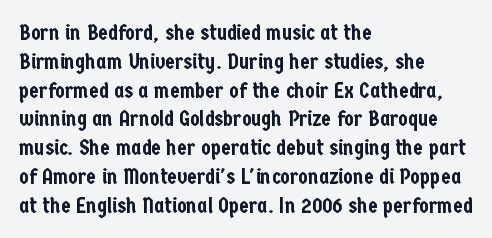
Q: Is the text italic (slanted)? A: No, it is upright.
Q: Is the text underlined? A: No.
Q: How is the paragraph aligned? A: Left-aligned.
Q: Is the spacing between letters normal or unusually wide? A: Normal.
Q: Is the spacing between lines tight, normal or loose? A: Normal.
